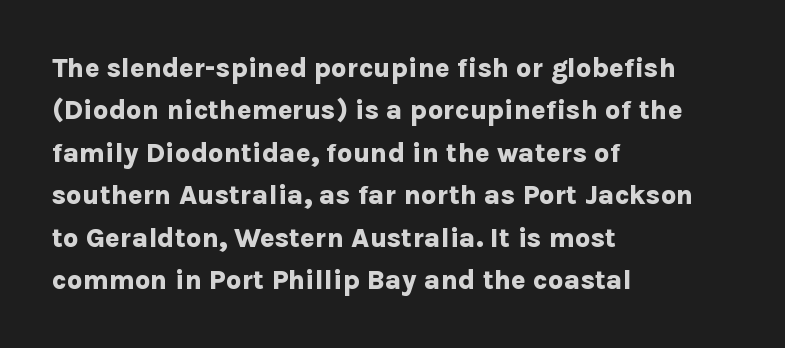
{"italic": "no", "bold": "yes", "underline": "no", "align": "left", "line_spacing": "normal", "line_spacing_ratio": 1.57, "letter_spacing": "normal", "letter_spacing_em": 0.0, "glyph_px": 27}
